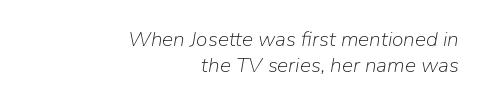
The image shows 21 px text type, italic (leaning right); set right-aligned, normal line spacing (1.25x), normal letter spacing, not underlined.
